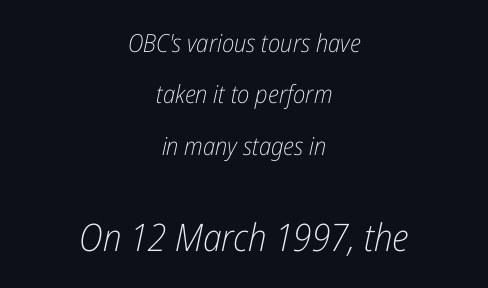
The image shows 38 px light, condensed type, italic (leaning right); set centered, loose line spacing (2.06x), normal letter spacing, not underlined; the second (bottom) block is 1.52x larger; low stroke contrast and a medium x-height.
